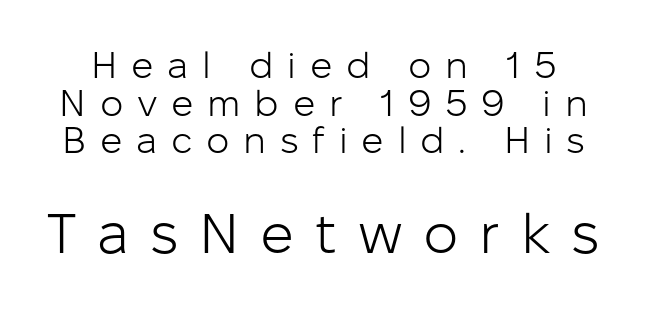
Q: Is the text bold? A: No.
Q: Is the text italic (slanted)? A: No, it is upright.
Q: Is the typeface a serif or a sans-serif typeface? A: Sans-serif.
Q: Is the text underlined? A: No.
Q: Is the spacing between letters normal or unusually wide? A: Unusually wide.
Q: Is the spacing between lines tight, normal or loose? A: Tight.
Q: Which block of text is set in a larger size, the first (top) or the second (bottom)? A: The second (bottom) one.
Q: Width (condensed, normal, or wide)? A: Normal.
Q: Stroke contrast? A: Low.
Q: x-height? A: Medium.
Q: Monospaced? A: No.
